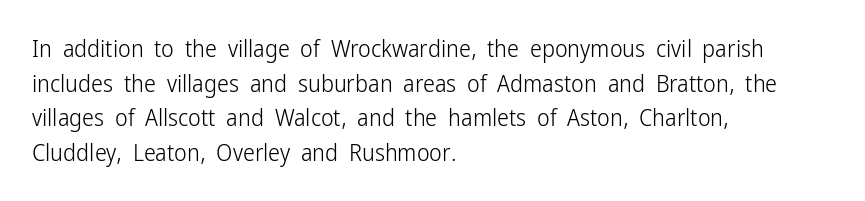
{"italic": "no", "bold": "no", "underline": "no", "align": "left", "line_spacing": "normal", "line_spacing_ratio": 1.44, "letter_spacing": "normal", "letter_spacing_em": 0.0, "glyph_px": 24}
